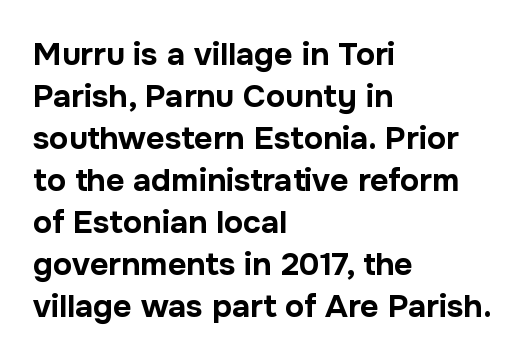
Q: Is the text bold? A: Yes.
Q: Is the text italic (slanted)? A: No, it is upright.
Q: Is the typeface a serif or a sans-serif typeface? A: Sans-serif.
Q: Is the text underlined? A: No.
Q: How is the paragraph aligned? A: Left-aligned.
Q: Is the spacing between letters normal or unusually wide? A: Normal.
Q: Is the spacing between lines tight, normal or loose? A: Normal.
Q: Width (condensed, normal, or wide)? A: Normal.
Q: Stroke contrast? A: Low.
Q: x-height? A: Medium.
Q: Monospaced? A: No.
